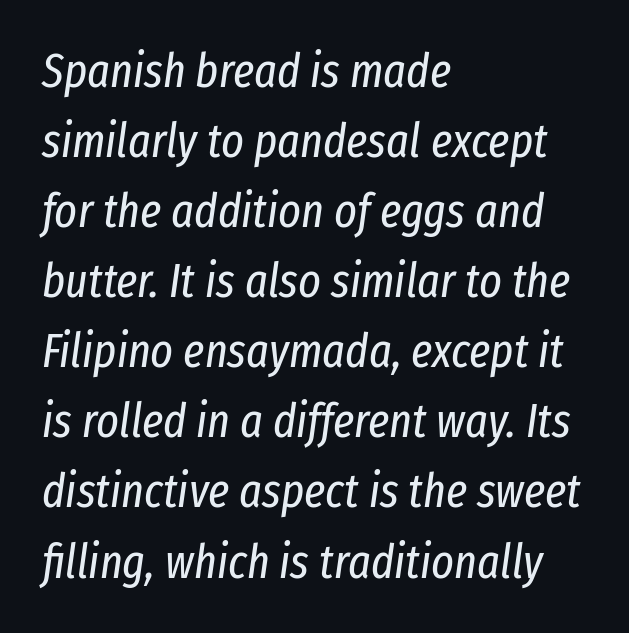
Weight: regular or lighter. Spacing verdict: proportional, widths tailored to each character. Observe the lean: these are italic letterforms. Successive baselines arrive at the customary interval. A typesetter would call this zero additional tracking.
